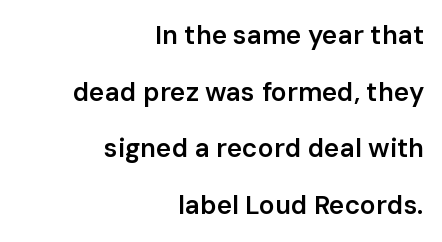
The image shows 26 px text type, upright; set right-aligned, loose line spacing (2.18x), normal letter spacing, not underlined.
